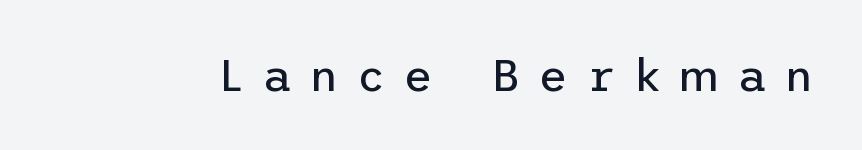
Q: Is the text bold? A: No.
Q: Is the text italic (slanted)? A: No, it is upright.
Q: Is the typeface a serif or a sans-serif typeface? A: Sans-serif.
Q: Is the text underlined? A: No.
Q: Is the spacing between letters normal or unusually wide? A: Unusually wide.
Q: Width (condensed, normal, or wide)? A: Normal.
Q: Stroke contrast? A: Low.
Q: x-height? A: Medium.
